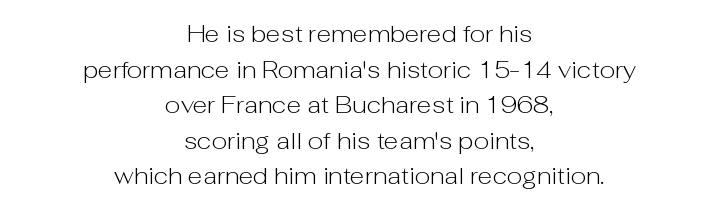
The image shows 24 px text type, upright; set centered, normal line spacing (1.48x), normal letter spacing, not underlined.
